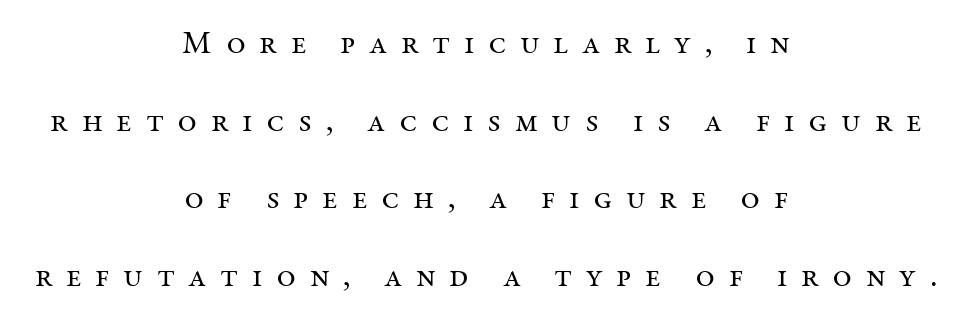
Heft: none added — not bold. Spacing between characters has been opened up far beyond the box default. A typesetter would mark this as roman, not italic. A great deal of white space separates one row of letters from the next.
